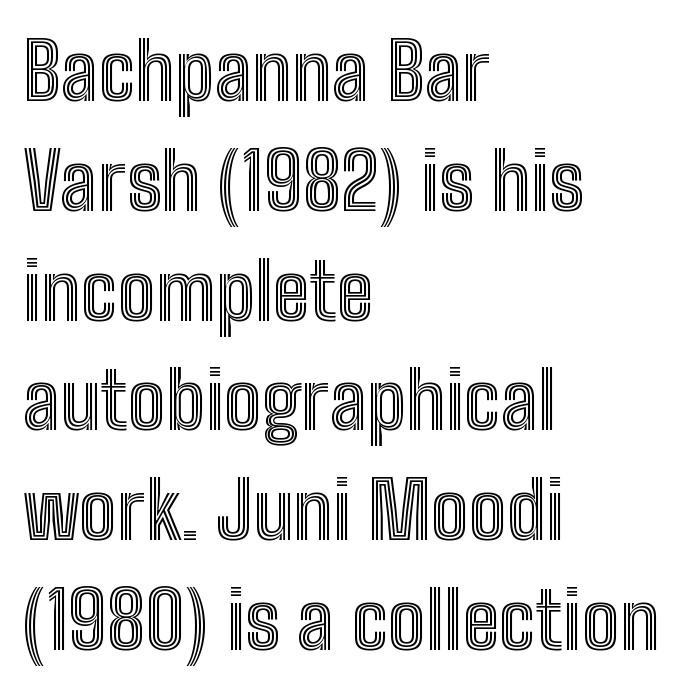
{"italic": "no", "width": "condensed", "x_height": "medium", "monospaced": "no", "underline": "no", "align": "left", "line_spacing": "normal", "line_spacing_ratio": 1.39, "letter_spacing": "normal", "letter_spacing_em": 0.0, "glyph_px": 79}
